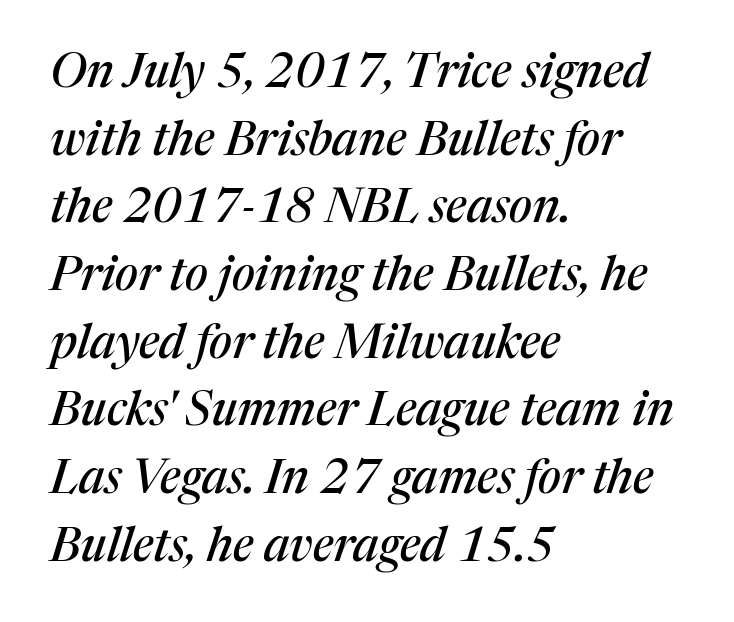
Alignment: flush left. A typesetter would call this zero additional tracking. Does the type have serifs? Yes, each stem ends in a small foot. Style check: oblique. Spacing verdict: proportional, widths tailored to each character. This rendering features lettering with no underline.
